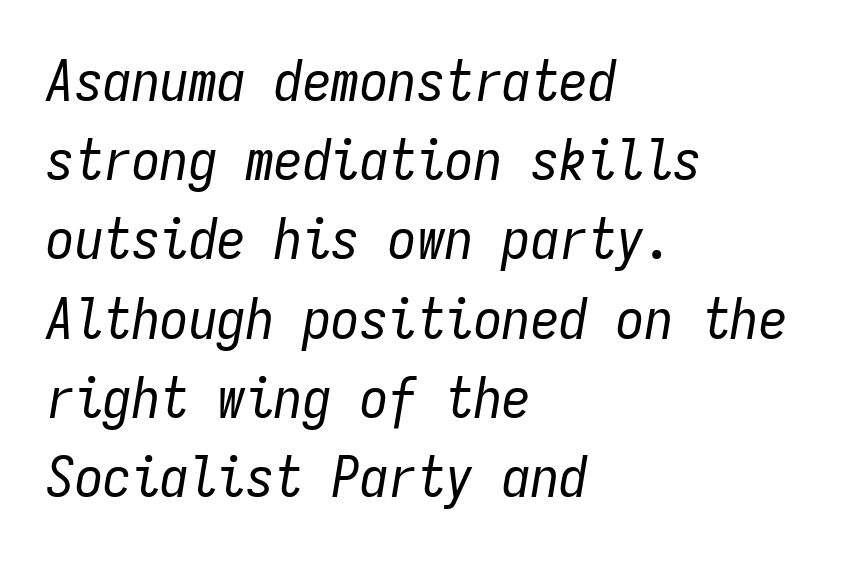
The image shows 57 px regular-weight, condensed type, italic (leaning right), monospaced; set left-aligned, normal line spacing (1.39x), normal letter spacing, not underlined; low stroke contrast and a medium x-height.
